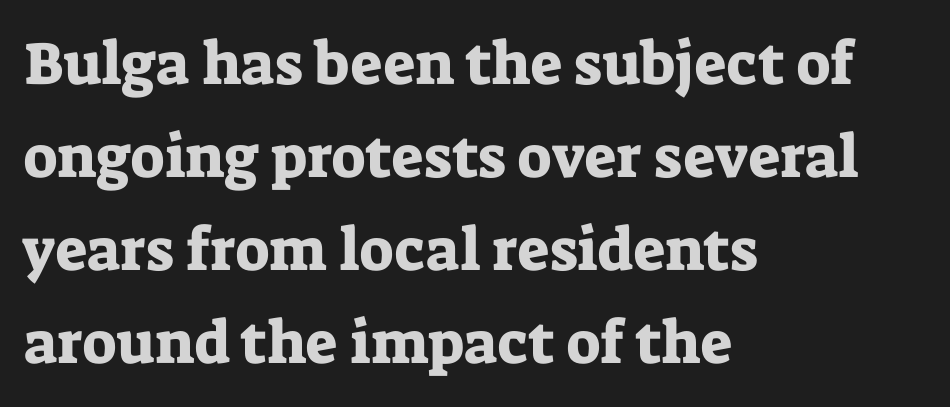
The image shows 60 px serif type, upright; set left-aligned, normal line spacing (1.55x), normal letter spacing, not underlined; low stroke contrast and a medium x-height.
